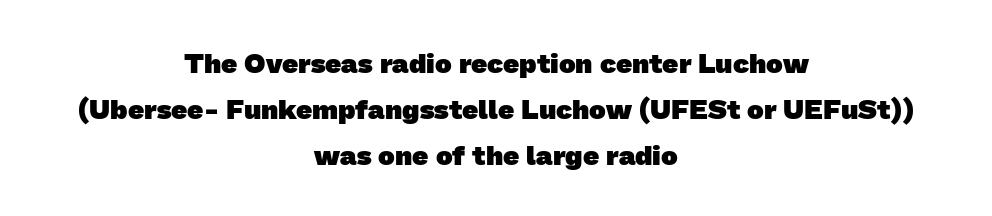
The image shows 28 px heavy sans-serif type; set centered, normal line spacing (1.64x), normal letter spacing, not underlined; low stroke contrast and a medium x-height.
